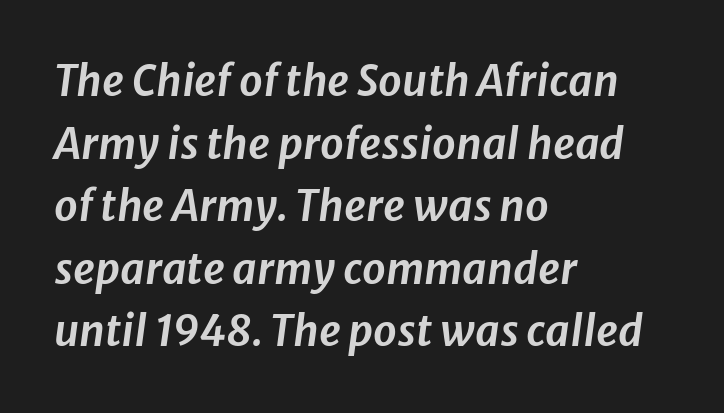
{"italic": "yes", "lean": "right", "slant_degrees": 8, "width": "normal", "stroke_contrast": "low", "x_height": "medium", "monospaced": "no", "underline": "no", "align": "left", "line_spacing": "normal", "line_spacing_ratio": 1.49, "letter_spacing": "normal", "letter_spacing_em": 0.0, "glyph_px": 42}
